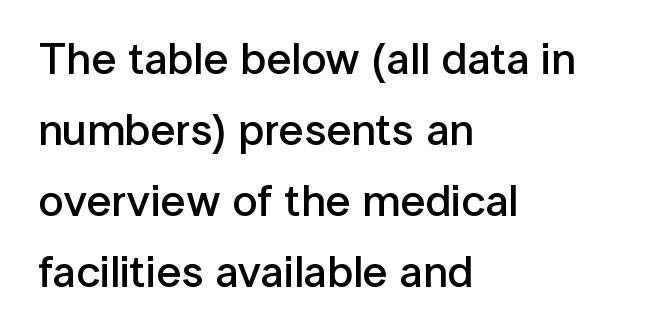
{"serif": "no", "italic": "no", "bold": "semi", "weight": "semibold", "width": "normal", "stroke_contrast": "low", "x_height": "medium", "monospaced": "no", "underline": "no", "align": "left", "line_spacing": "normal", "line_spacing_ratio": 1.58, "letter_spacing": "normal", "letter_spacing_em": 0.0, "glyph_px": 45}
